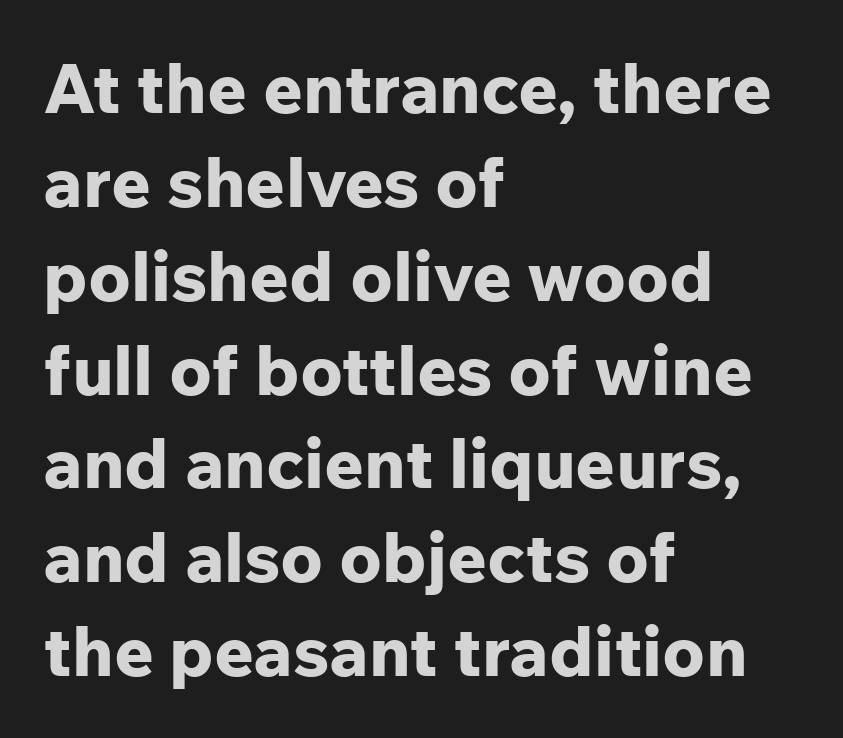
The image shows 69 px bold sans-serif type, upright; set left-aligned, normal line spacing (1.36x), normal letter spacing, not underlined; low stroke contrast and a medium x-height.
